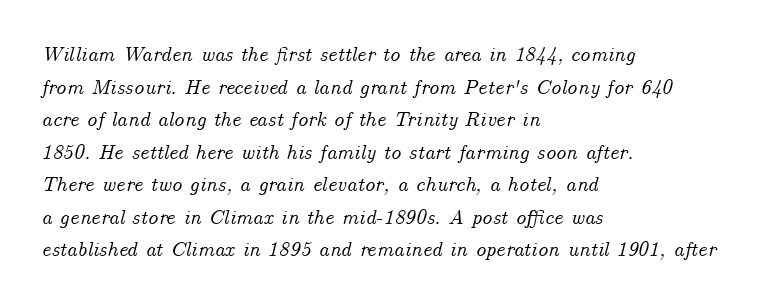
Q: Is the text italic (slanted)? A: Yes, it leans right by about 14 degrees.
Q: Is the text underlined? A: No.
Q: How is the paragraph aligned? A: Left-aligned.
Q: Is the spacing between letters normal or unusually wide? A: Normal.
Q: Is the spacing between lines tight, normal or loose? A: Normal.
